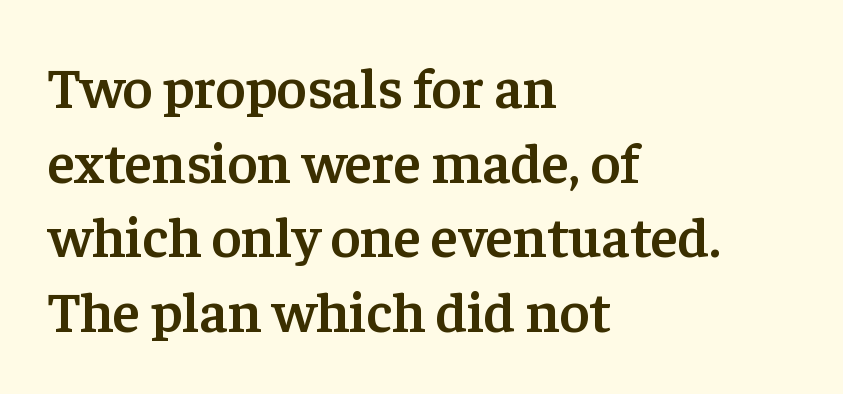
The image shows 57 px semibold serif type, upright; set left-aligned, normal line spacing (1.31x), normal letter spacing, not underlined; low stroke contrast and a medium x-height.
